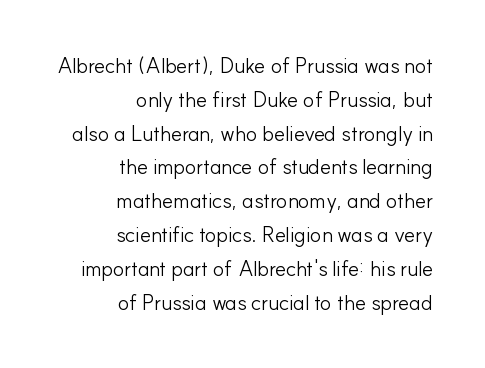
Alignment: flush right. Just letters on the line, the space beneath them empty. Style check: upright. Unbolded letterforms with no extra heft.
